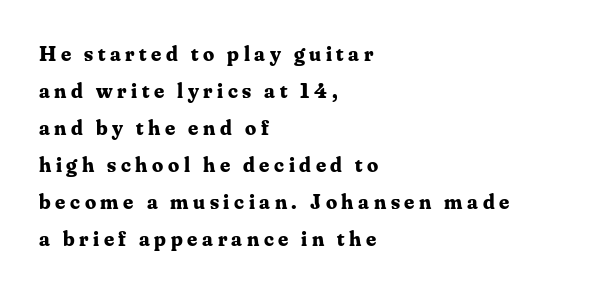
Q: Is the text bold? A: Yes.
Q: Is the text italic (slanted)? A: No, it is upright.
Q: Is the text underlined? A: No.
Q: How is the paragraph aligned? A: Left-aligned.
Q: Is the spacing between letters normal or unusually wide? A: Unusually wide.
Q: Is the spacing between lines tight, normal or loose? A: Normal.
